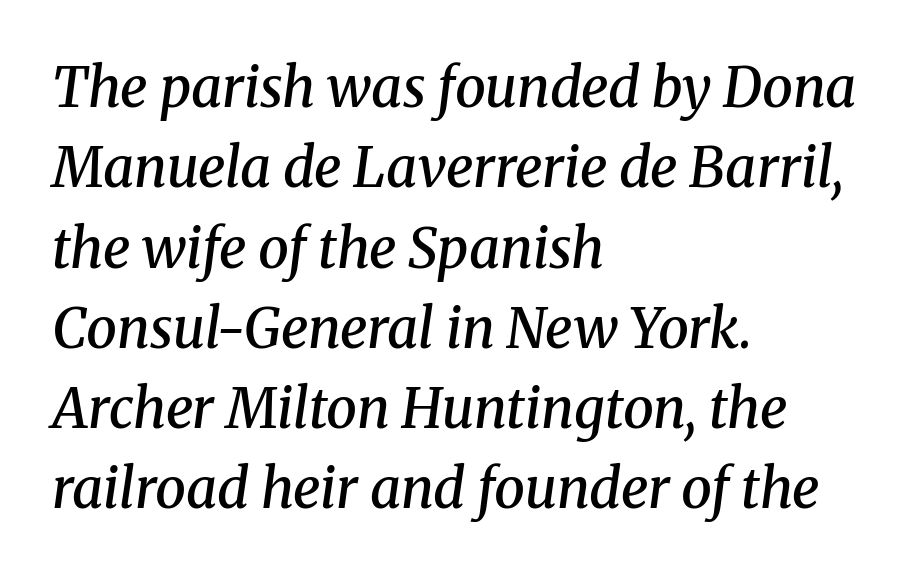
{"serif": "yes", "italic": "yes", "lean": "right", "slant_degrees": 8, "bold": "semi", "weight": "semibold", "width": "normal", "stroke_contrast": "medium", "x_height": "medium", "monospaced": "no", "underline": "no", "align": "left", "line_spacing": "normal", "line_spacing_ratio": 1.46, "letter_spacing": "normal", "letter_spacing_em": 0.0, "glyph_px": 55}
